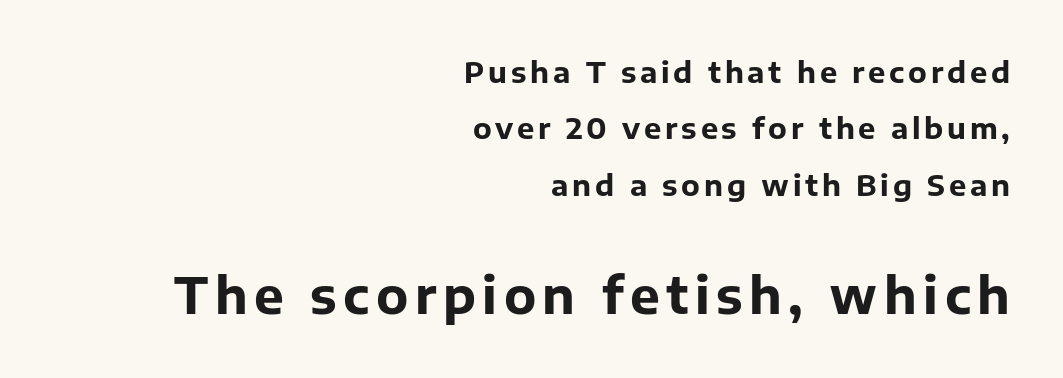
The image shows 50 px bold sans-serif type, upright; set right-aligned, loose line spacing (1.94x), not underlined; the second (bottom) block is 1.72x larger; low stroke contrast and a medium x-height.
